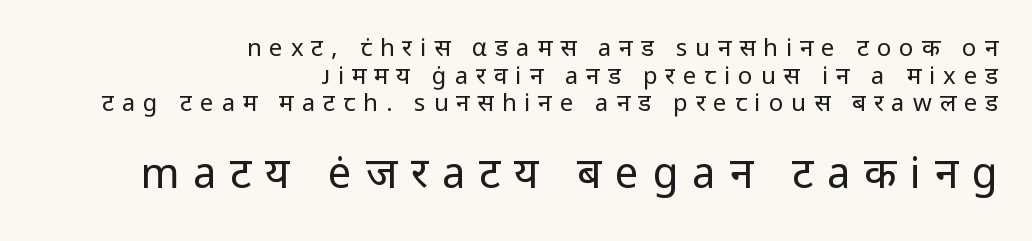
{"serif": "no", "italic": "no", "bold": "no", "weight": "regular", "width": "normal", "stroke_contrast": "low", "x_height": "medium", "monospaced": "no", "underline": "no", "align": "right", "line_spacing": "tight", "line_spacing_ratio": 1.15, "letter_spacing": "wide", "letter_spacing_em": 0.33, "larger_block": "second", "size_ratio": 1.75, "glyph_px": 42}
